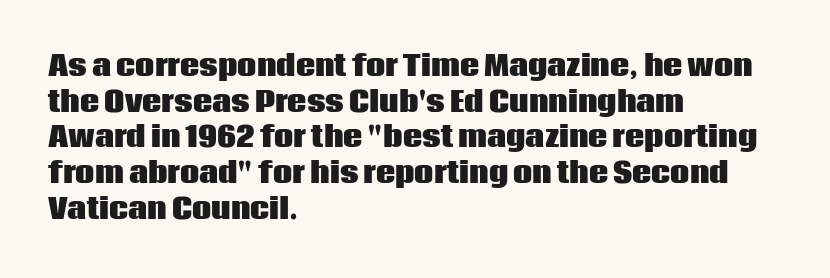
{"italic": "no", "bold": "yes", "underline": "no", "align": "left", "line_spacing": "normal", "line_spacing_ratio": 1.32, "letter_spacing": "normal", "letter_spacing_em": 0.0, "glyph_px": 27}
